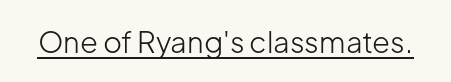
The image shows 29 px light sans-serif type, upright; set normal letter spacing, underlined; low stroke contrast and a medium x-height.
